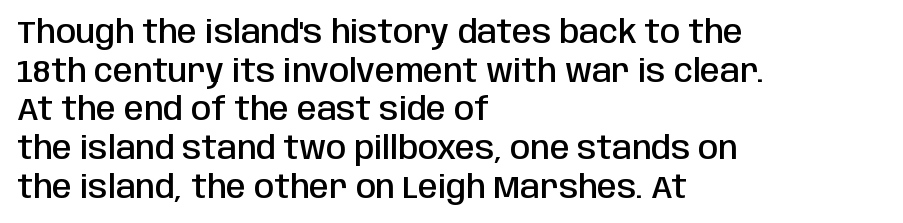
In terms of letterform style, serifs are entirely absent. The words here are not underlined. Notice how the passage keeps a crisp vertical edge on the left only. Each word holds together tightly as a unit, with standard inter-letter gaps.
